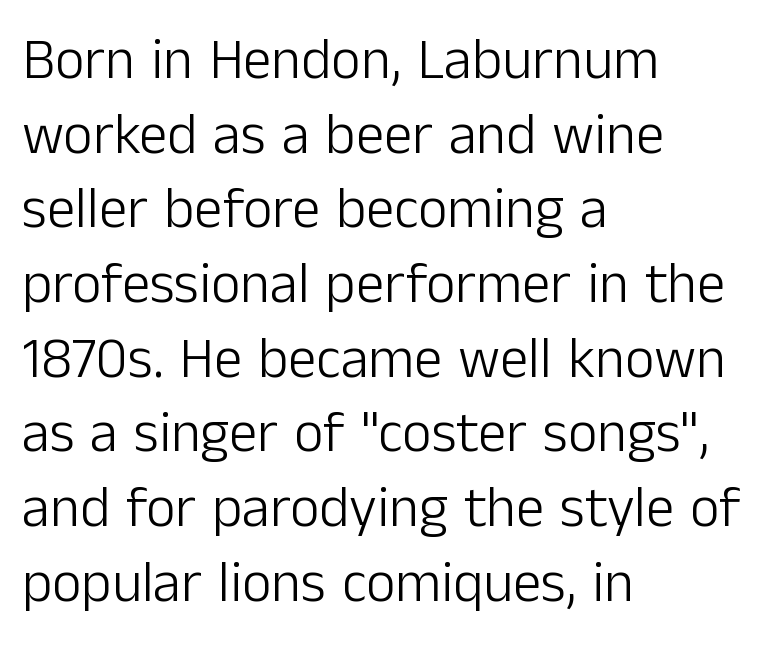
Q: Is the text bold? A: No.
Q: Is the text italic (slanted)? A: No, it is upright.
Q: Is the typeface a serif or a sans-serif typeface? A: Sans-serif.
Q: Is the text underlined? A: No.
Q: How is the paragraph aligned? A: Left-aligned.
Q: Is the spacing between letters normal or unusually wide? A: Normal.
Q: Is the spacing between lines tight, normal or loose? A: Normal.
Q: Width (condensed, normal, or wide)? A: Normal.
Q: Stroke contrast? A: Low.
Q: x-height? A: Medium.
Q: Monospaced? A: No.
